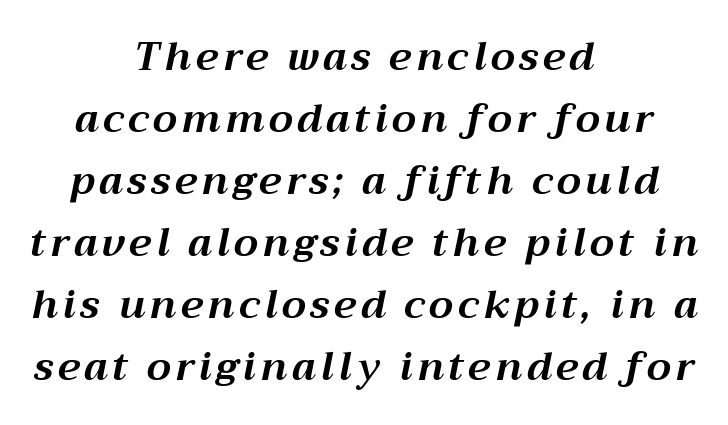
The space beneath each line is pristine and unruled. Slanted lettering throughout. Character widths vary here, with narrow letters taking less room than wide ones. A student would call this center alignment; a typographer would say set centered.
